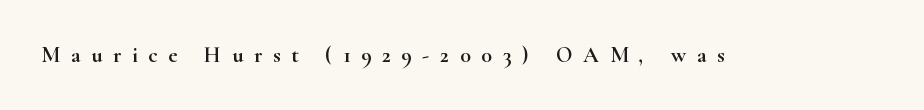
{"italic": "no", "underline": "no", "letter_spacing": "wide", "letter_spacing_em": 0.49, "glyph_px": 22}
